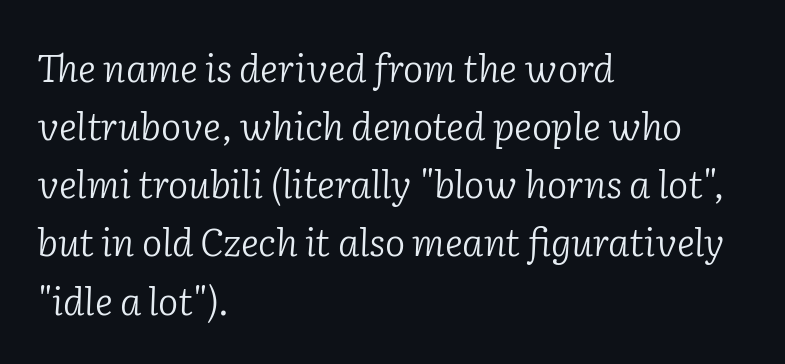
Q: Is the text bold? A: No.
Q: Is the text italic (slanted)? A: Yes, it leans right by about 2 degrees.
Q: Is the typeface a serif or a sans-serif typeface? A: Serif.
Q: Is the text underlined? A: No.
Q: How is the paragraph aligned? A: Left-aligned.
Q: Is the spacing between letters normal or unusually wide? A: Normal.
Q: Is the spacing between lines tight, normal or loose? A: Normal.
Q: Width (condensed, normal, or wide)? A: Normal.
Q: Stroke contrast? A: Low.
Q: x-height? A: Medium.
Q: Monospaced? A: No.
